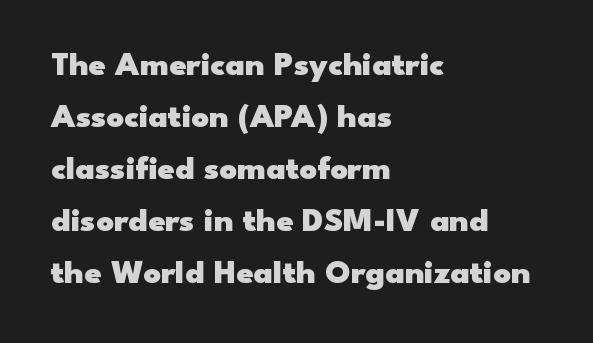
This sample is left-justified, so line endings fall wherever the words run out. Rows of type keep a routine distance in the vertical direction. Posture: vertical. The rendering uses natural spacing where letterforms have individual widths. These lines keep a tight, regular rhythm from letter to letter. The baseline area is clear.
